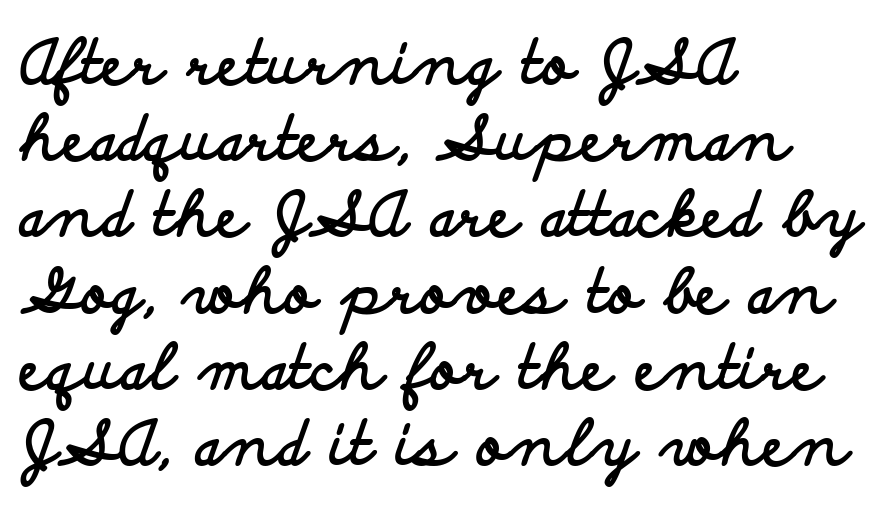
Each word holds together tightly as a unit, with standard inter-letter gaps. Strong, thick strokes mark this as bold type. This sample has the flowing, uneven cadence of proportional lettering. The lines are quadded left. Underline: absent. Baseline-to-baseline distance is the conventional proportion of letter height.
